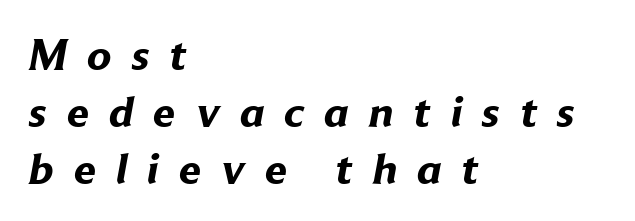
The text block is weighted toward the left margin, trailing off unevenly rightward. You'd pick this weight for a headline — it's a proper bold. The line-height multiplier appears to be the usual default. You can tell from the bare stems that sans-serif type was used. Spacing verdict: proportional, widths tailored to each character.
